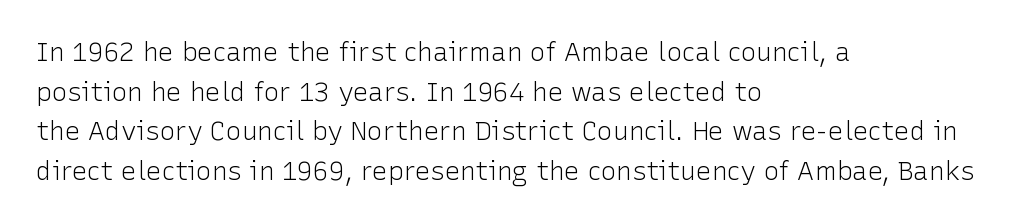
Q: Is the text bold? A: No.
Q: Is the text italic (slanted)? A: No, it is upright.
Q: Is the text underlined? A: No.
Q: How is the paragraph aligned? A: Left-aligned.
Q: Is the spacing between letters normal or unusually wide? A: Normal.
Q: Is the spacing between lines tight, normal or loose? A: Normal.
